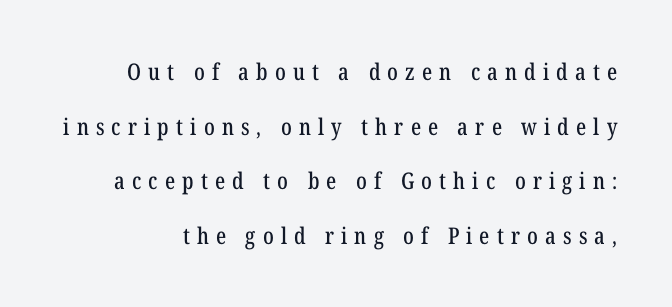
{"italic": "no", "underline": "no", "line_spacing": "loose", "line_spacing_ratio": 2.38, "letter_spacing": "wide", "letter_spacing_em": 0.31, "glyph_px": 23}
